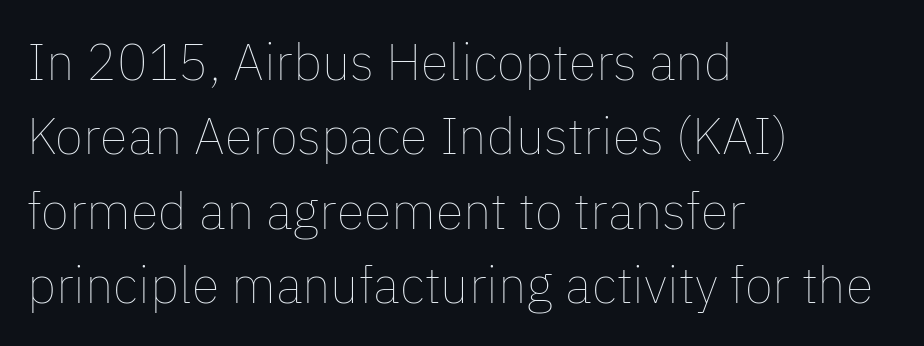
The image shows 51 px thin type, upright; set left-aligned, normal line spacing (1.46x), normal letter spacing, not underlined; low stroke contrast and a medium x-height.
